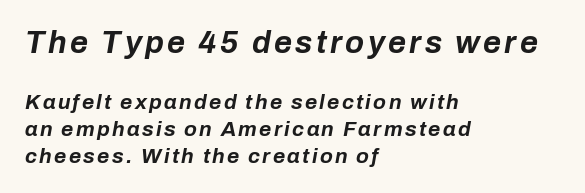
The image shows 31 px bold type, italic (leaning right); set left-aligned, normal line spacing (1.29x), not underlined; the first (top) block is 1.48x larger; low stroke contrast and a medium x-height.
